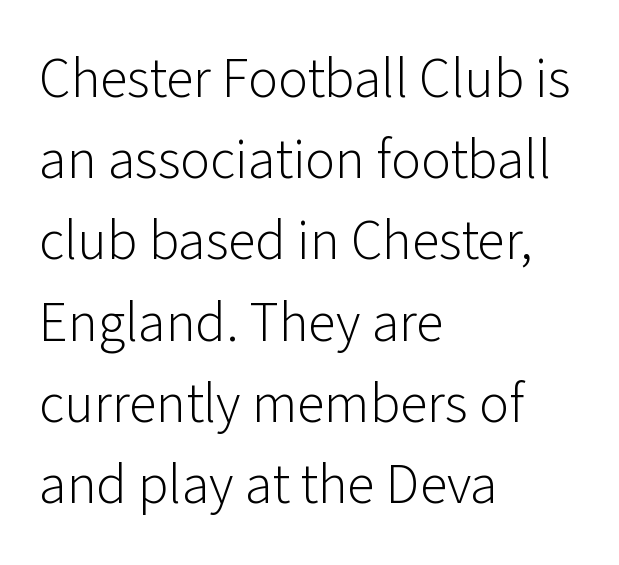
{"serif": "no", "italic": "no", "bold": "no", "weight": "light", "width": "normal", "stroke_contrast": "low", "x_height": "medium", "monospaced": "no", "underline": "no", "align": "left", "line_spacing": "normal", "line_spacing_ratio": 1.45, "letter_spacing": "normal", "letter_spacing_em": 0.0, "glyph_px": 56}
